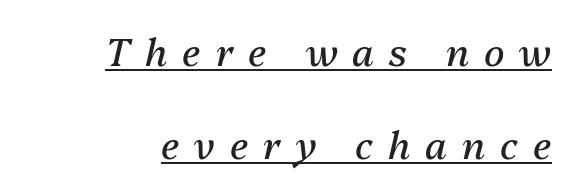
{"italic": "yes", "lean": "right", "slant_degrees": 13, "bold": "no", "weight": "regular", "width": "normal", "stroke_contrast": "medium", "x_height": "medium", "monospaced": "no", "underline": "yes", "align": "right", "line_spacing": "loose", "line_spacing_ratio": 2.44, "letter_spacing": "wide", "letter_spacing_em": 0.39, "glyph_px": 38}
